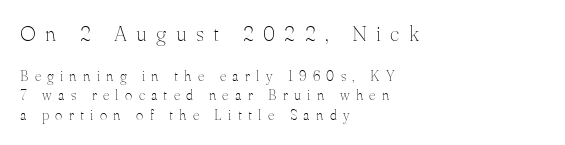
Q: Is the text bold? A: No.
Q: Is the text italic (slanted)? A: No, it is upright.
Q: Is the text underlined? A: No.
Q: How is the paragraph aligned? A: Left-aligned.
Q: Is the spacing between letters normal or unusually wide? A: Unusually wide.
Q: Is the spacing between lines tight, normal or loose? A: Normal.
Q: Which block of text is set in a larger size, the first (top) or the second (bottom)? A: The first (top) one.
